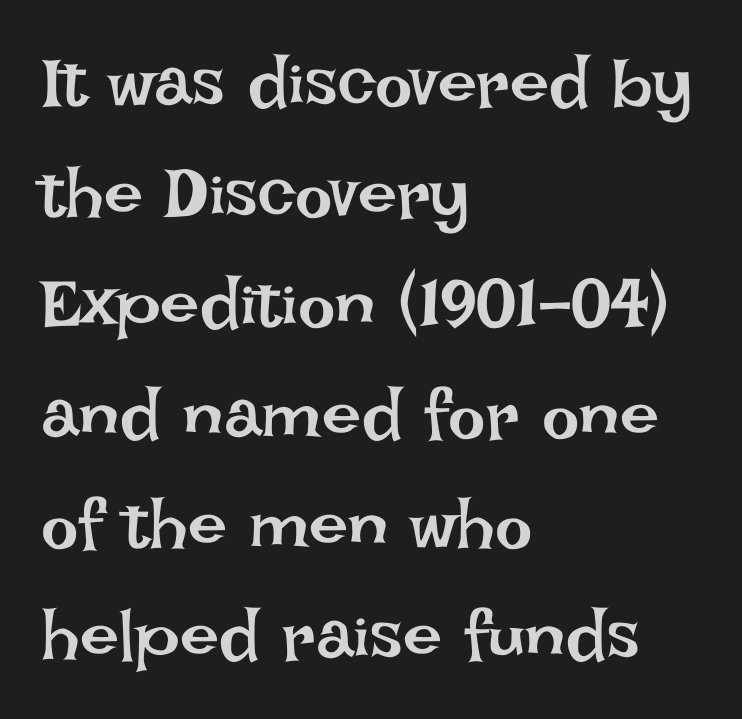
The image shows 70 px regular-weight type, upright; set left-aligned, normal line spacing (1.58x), normal letter spacing, not underlined; low stroke contrast and a large x-height.
